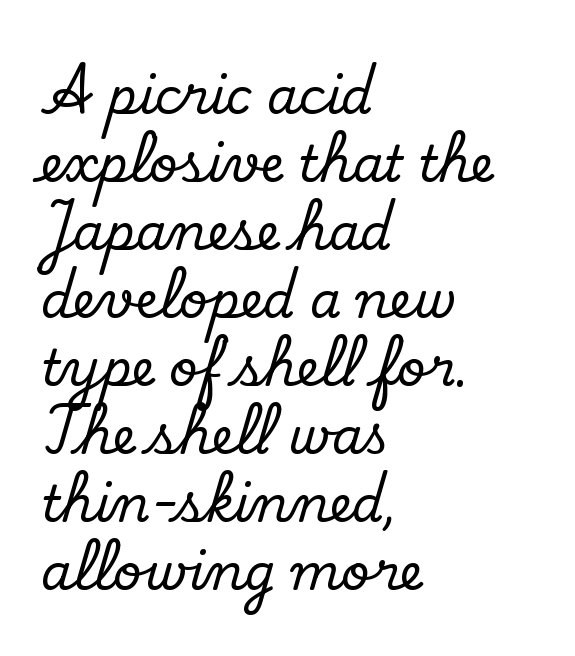
The image shows 50 px serif type; set left-aligned, normal line spacing (1.36x), normal letter spacing, not underlined; low stroke contrast and a small x-height.
